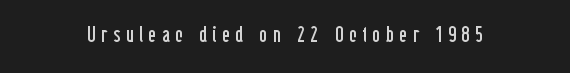
{"italic": "no", "bold": "no", "underline": "no", "letter_spacing": "wide", "letter_spacing_em": 0.27, "glyph_px": 22}
